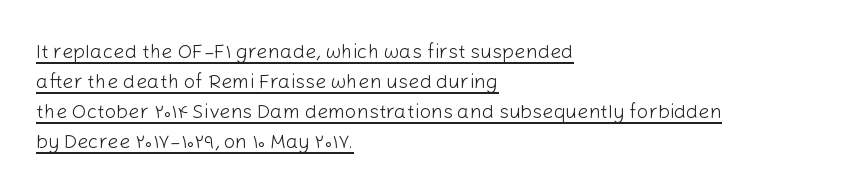
Compared with typical paragraphs, the rows here are spaced about the same. These glyphs show unthickened strokes, regular width or finer. In designer terms, the underline attribute is active on this setting. Teacher's note: observe the even left margin — that is flush-left alignment.
